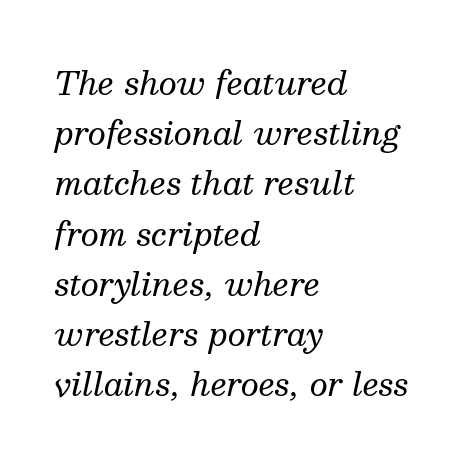
These lines are rendered in a variable-pitch font. These lines are composed in type with serifs. Every character sits at an angle, as italics do. These lines stack with their left ends in a neat column. Nobody drew a line under any word here. The lines sit at an ordinary, default distance from one another.
